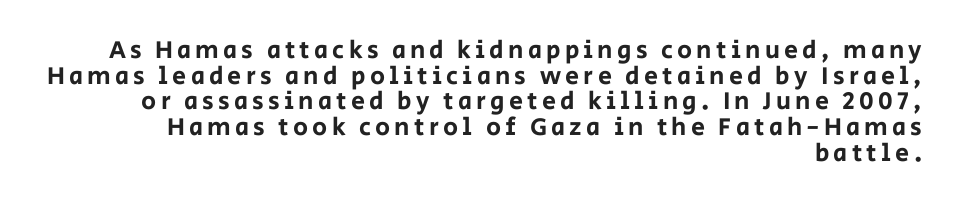
{"italic": "no", "underline": "no", "align": "right", "line_spacing": "tight", "line_spacing_ratio": 1.03, "glyph_px": 25}
